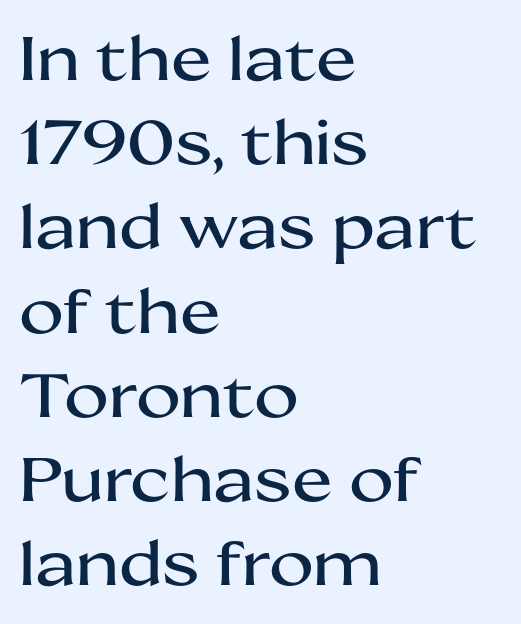
Q: Is the text italic (slanted)? A: No, it is upright.
Q: Is the text underlined? A: No.
Q: How is the paragraph aligned? A: Left-aligned.
Q: Is the spacing between letters normal or unusually wide? A: Normal.
Q: Is the spacing between lines tight, normal or loose? A: Normal.
Q: Width (condensed, normal, or wide)? A: Wide.
Q: Stroke contrast? A: Medium.
Q: x-height? A: Medium.
Q: Monospaced? A: No.
